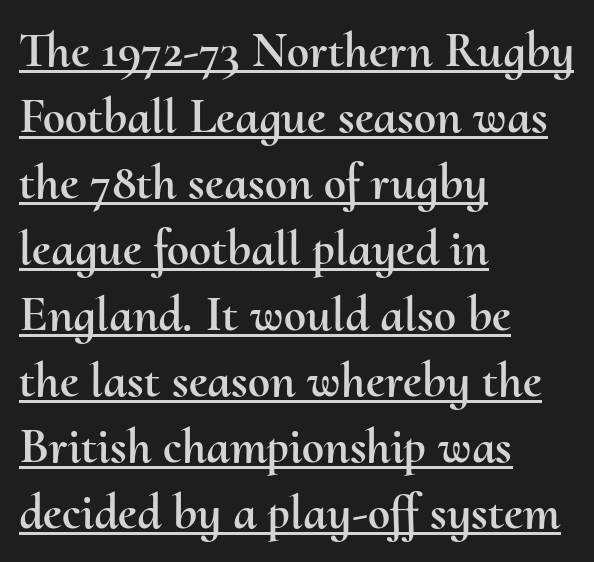
{"italic": "no", "width": "normal", "stroke_contrast": "medium", "x_height": "small", "monospaced": "no", "underline": "yes", "align": "left", "line_spacing": "normal", "line_spacing_ratio": 1.32, "letter_spacing": "normal", "letter_spacing_em": 0.0, "glyph_px": 50}
